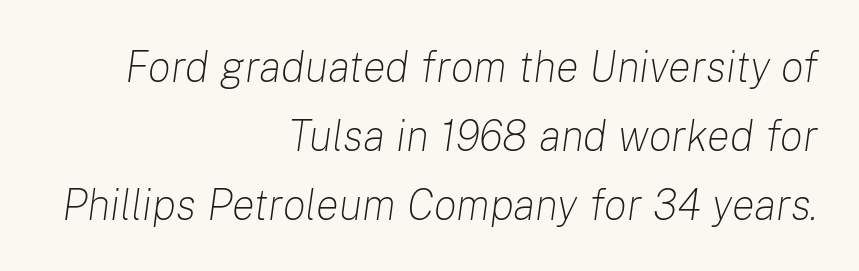
The image shows 43 px light type, italic (leaning right); set right-aligned, normal line spacing (1.6x), normal letter spacing, not underlined; low stroke contrast and a medium x-height.
